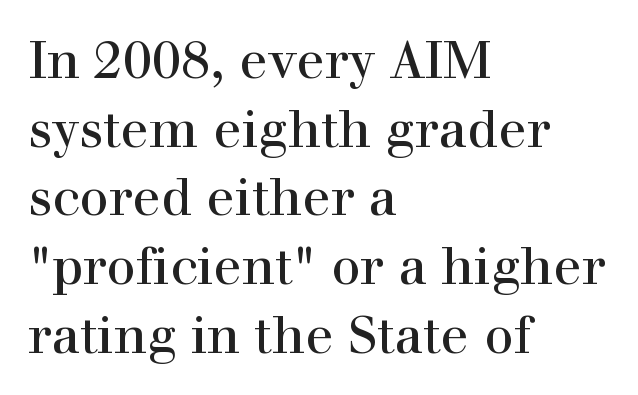
It's the straight-up-and-down kind of type. If you measured baseline to baseline, you'd find a middling distance. Is the block centered? No — it sits flush against the left margin. Descenders hang freely into open space.
